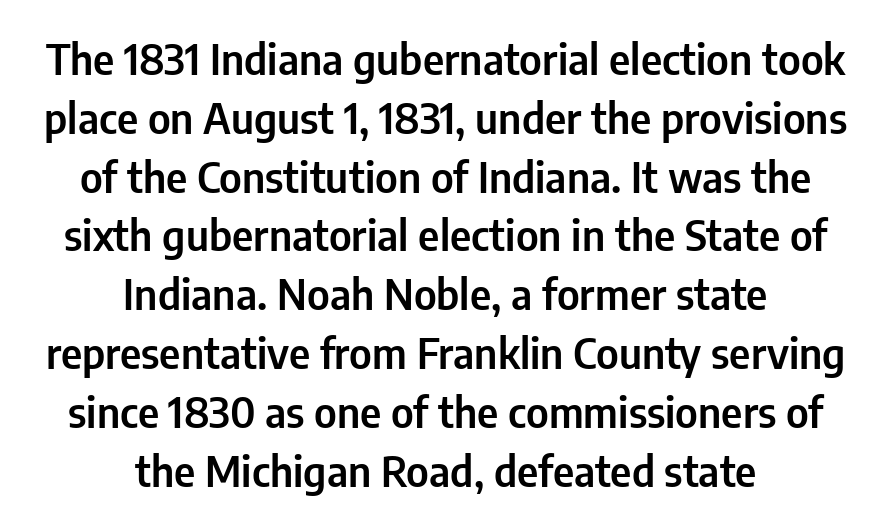
{"serif": "no", "italic": "no", "width": "condensed", "stroke_contrast": "low", "x_height": "medium", "monospaced": "no", "underline": "no", "align": "center", "line_spacing": "normal", "line_spacing_ratio": 1.4, "letter_spacing": "normal", "letter_spacing_em": 0.0, "glyph_px": 42}
